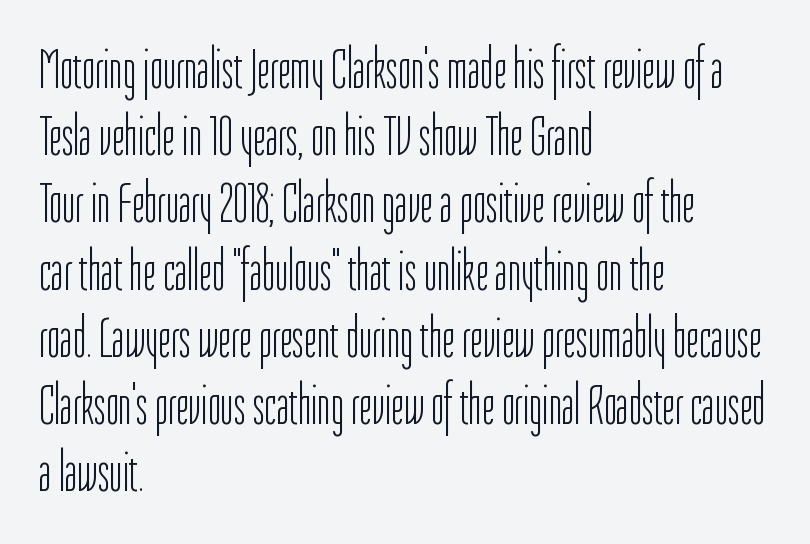
Q: Is the text bold? A: No.
Q: Is the text italic (slanted)? A: No, it is upright.
Q: Is the typeface a serif or a sans-serif typeface? A: Sans-serif.
Q: Is the text underlined? A: No.
Q: How is the paragraph aligned? A: Left-aligned.
Q: Is the spacing between letters normal or unusually wide? A: Normal.
Q: Width (condensed, normal, or wide)? A: Condensed.
Q: Stroke contrast? A: Low.
Q: x-height? A: Medium.
Q: Monospaced? A: No.
